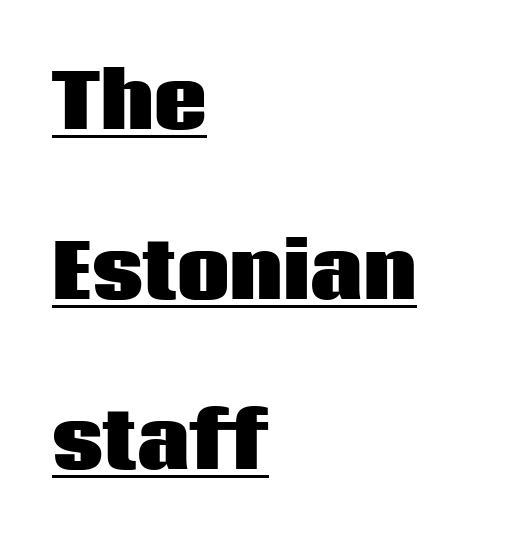
Q: Is the text bold? A: Yes.
Q: Is the text italic (slanted)? A: No, it is upright.
Q: Is the typeface a serif or a sans-serif typeface? A: Sans-serif.
Q: Is the text underlined? A: Yes.
Q: How is the paragraph aligned? A: Left-aligned.
Q: Is the spacing between letters normal or unusually wide? A: Normal.
Q: Is the spacing between lines tight, normal or loose? A: Loose.
Q: Width (condensed, normal, or wide)? A: Normal.
Q: Stroke contrast? A: Low.
Q: x-height? A: Large.
Q: Monospaced? A: No.
